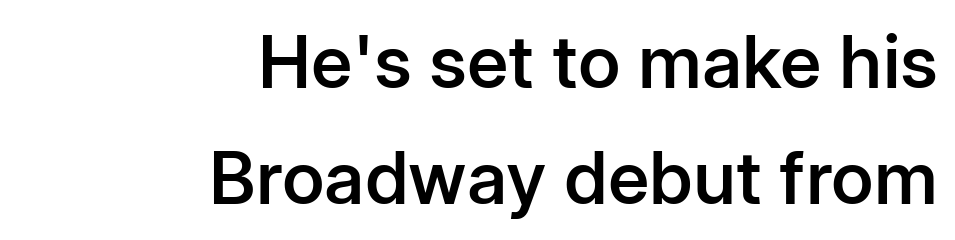
{"serif": "no", "italic": "no", "bold": "semi", "weight": "semibold", "width": "normal", "stroke_contrast": "low", "x_height": "medium", "monospaced": "no", "underline": "no", "align": "right", "line_spacing": "normal", "line_spacing_ratio": 1.59, "letter_spacing": "normal", "letter_spacing_em": 0.0, "glyph_px": 73}
